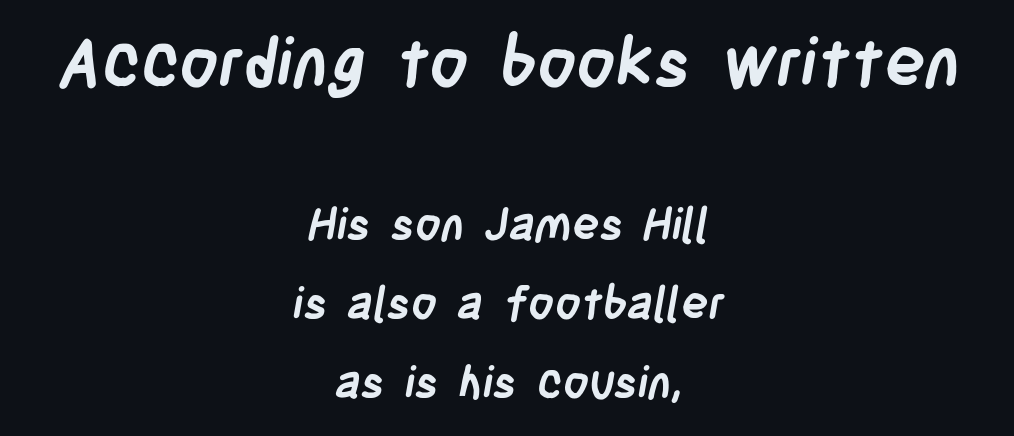
Every row of glyphs is offset so its center matches the block's center. A dark, heavy texture on the line: the type is bold. Character widths vary here, with narrow letters taking less room than wide ones. Look at the glyph heights: the upper group is clearly the bigger setting.
